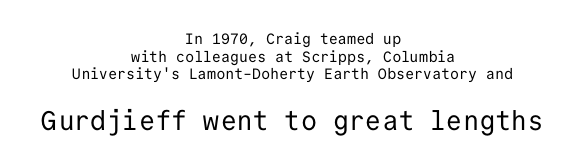
Q: Is the text bold? A: No.
Q: Is the text italic (slanted)? A: No, it is upright.
Q: Is the text underlined? A: No.
Q: How is the paragraph aligned? A: Centered.
Q: Is the spacing between letters normal or unusually wide? A: Normal.
Q: Which block of text is set in a larger size, the first (top) or the second (bottom)? A: The second (bottom) one.
